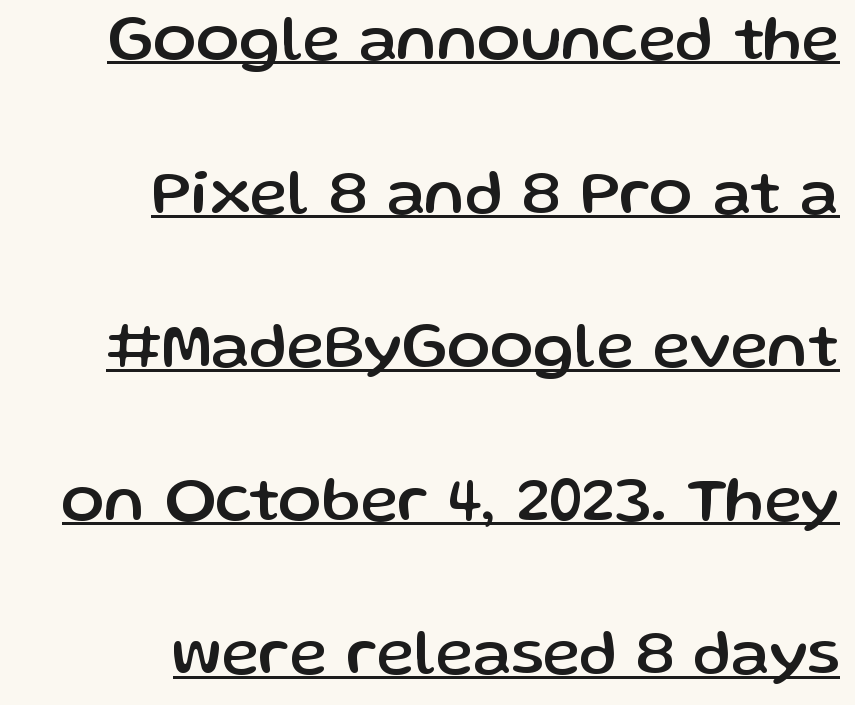
The image shows 64 px sans-serif type, upright; set right-aligned, loose line spacing (2.4x), normal letter spacing, underlined; low stroke contrast and a medium x-height.
